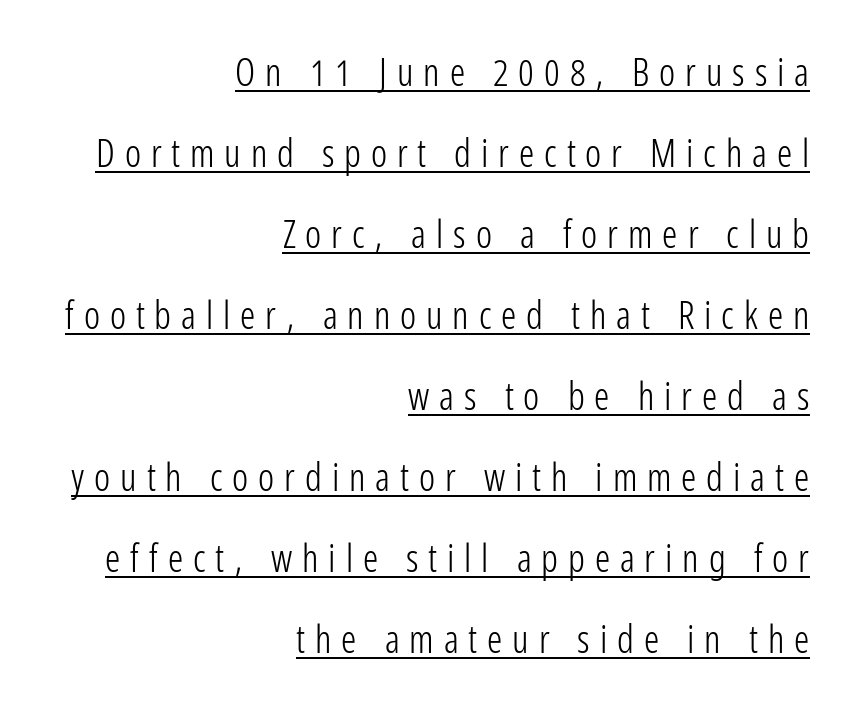
{"serif": "no", "italic": "no", "bold": "no", "weight": "light", "width": "condensed", "stroke_contrast": "low", "x_height": "medium", "monospaced": "no", "underline": "yes", "align": "right", "line_spacing": "loose", "line_spacing_ratio": 2.13, "letter_spacing": "wide", "letter_spacing_em": 0.26, "glyph_px": 38}
